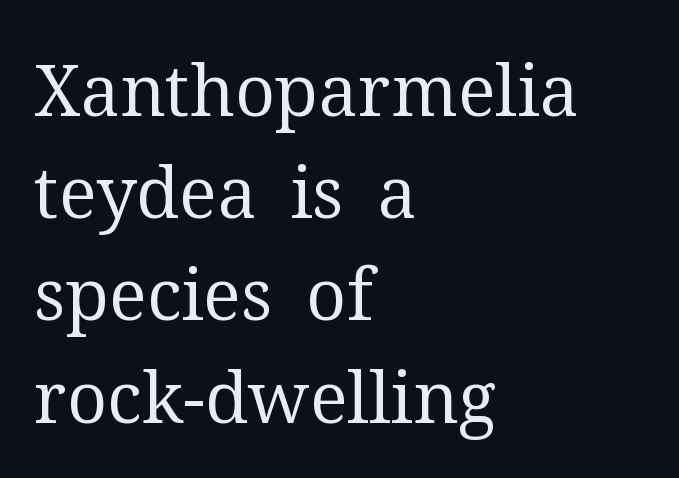
{"serif": "yes", "italic": "no", "bold": "no", "weight": "regular", "width": "normal", "stroke_contrast": "medium", "x_height": "medium", "monospaced": "no", "underline": "no", "align": "left", "line_spacing": "normal", "line_spacing_ratio": 1.44, "letter_spacing": "normal", "letter_spacing_em": 0.0, "glyph_px": 71}
